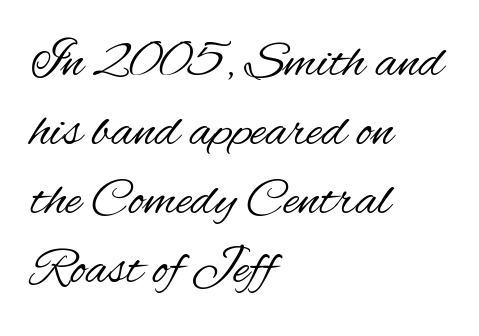
{"serif": "no", "bold": "no", "weight": "regular", "width": "condensed", "stroke_contrast": "medium", "x_height": "small", "monospaced": "no", "underline": "no", "align": "left", "line_spacing": "normal", "line_spacing_ratio": 1.3, "letter_spacing": "normal", "letter_spacing_em": 0.0, "glyph_px": 53}
